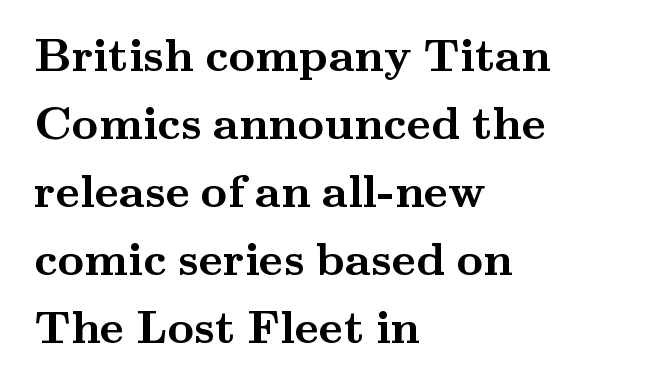
The image shows 46 px semibold, wide serif type, upright; set left-aligned, normal line spacing (1.48x), normal letter spacing, not underlined; medium stroke contrast and a small x-height.
